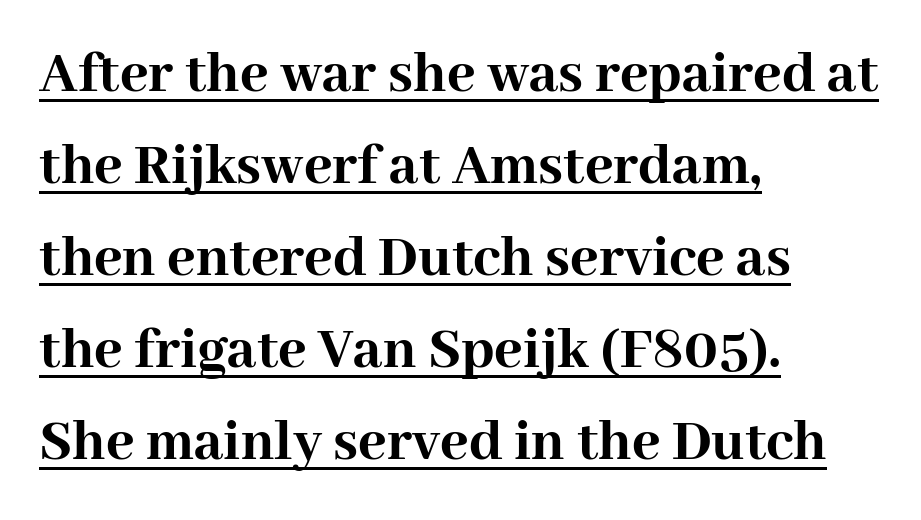
{"serif": "yes", "italic": "no", "bold": "yes", "weight": "semibold", "width": "normal", "stroke_contrast": "high", "x_height": "medium", "monospaced": "no", "underline": "yes", "align": "left", "line_spacing": "normal", "line_spacing_ratio": 1.51, "letter_spacing": "normal", "letter_spacing_em": 0.0, "glyph_px": 61}
